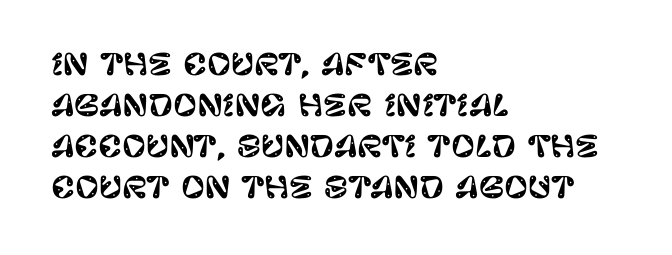
{"serif": "no", "width": "normal", "stroke_contrast": "low", "x_height": "large", "monospaced": "no", "underline": "no", "align": "left", "line_spacing": "normal", "line_spacing_ratio": 1.41, "letter_spacing": "normal", "letter_spacing_em": 0.0, "glyph_px": 29}
